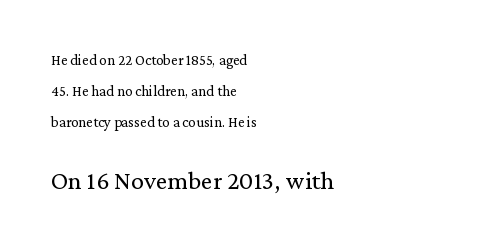
The image shows 26 px text type, upright; set left-aligned, loose line spacing (2.07x), normal letter spacing, not underlined; the second (bottom) block is 1.73x larger.
